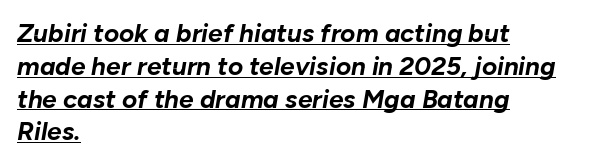
Each line of the rendering has a horizontal stroke beneath the glyphs. The rendering keeps characters at their native spacing. Normally led — the rows are evenly, conventionally spaced. Heavy-handed strokes throughout: this text is bold. The typesetter chose a ragged-right arrangement here.
